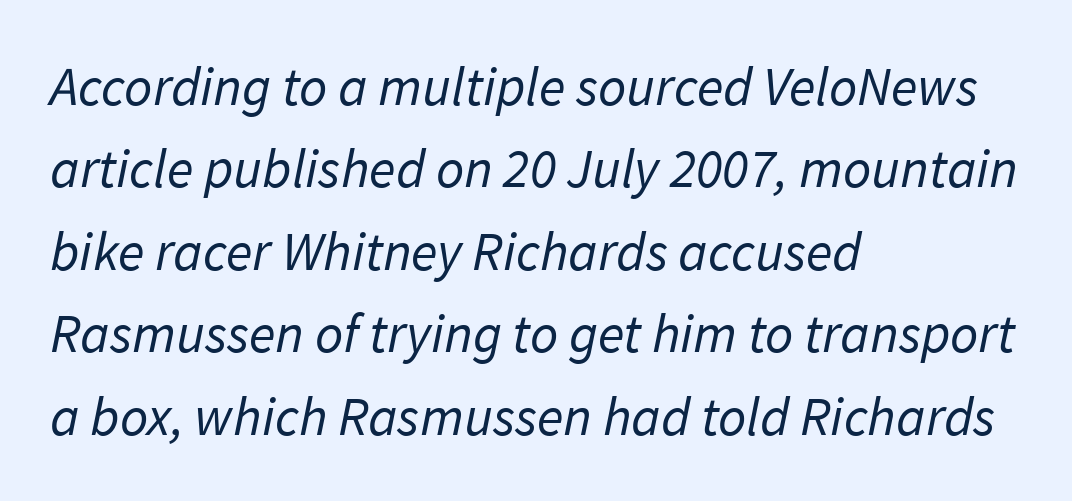
Q: Is the text bold? A: No.
Q: Is the typeface a serif or a sans-serif typeface? A: Sans-serif.
Q: Is the text underlined? A: No.
Q: How is the paragraph aligned? A: Left-aligned.
Q: Is the spacing between letters normal or unusually wide? A: Normal.
Q: Is the spacing between lines tight, normal or loose? A: Normal.
Q: Width (condensed, normal, or wide)? A: Normal.
Q: Stroke contrast? A: Low.
Q: x-height? A: Medium.
Q: Monospaced? A: No.
